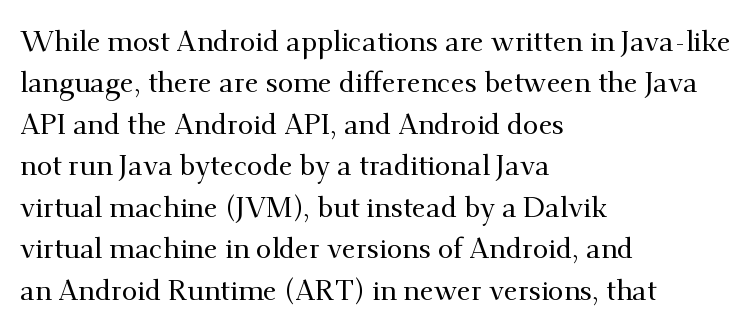
{"serif": "yes", "italic": "no", "width": "normal", "stroke_contrast": "medium", "x_height": "small", "monospaced": "no", "underline": "no", "align": "left", "line_spacing": "normal", "line_spacing_ratio": 1.48, "letter_spacing": "normal", "letter_spacing_em": 0.0, "glyph_px": 28}
